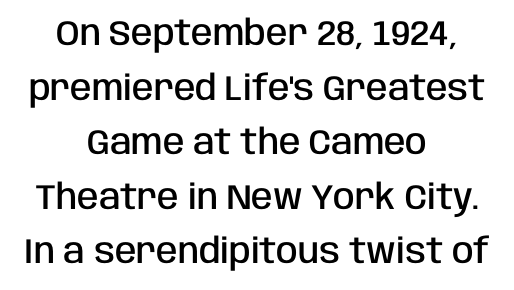
Horizontally, the lines are justified to the midpoint only. Looks like regular typesetting: each glyph gets only the width it needs. Words float on clear page, feet unadorned. Set as a demibold, roughly 600 on the weight scale.
